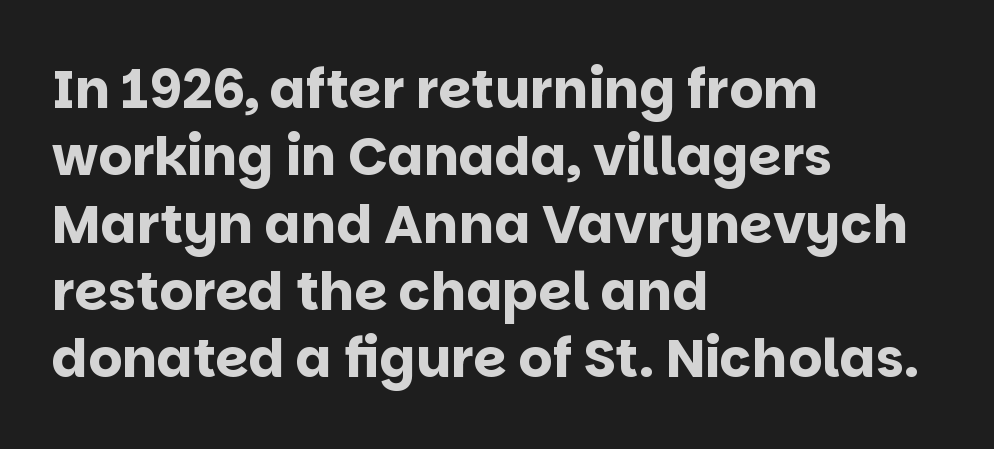
{"serif": "no", "italic": "no", "bold": "yes", "weight": "bold", "width": "normal", "stroke_contrast": "low", "x_height": "large", "monospaced": "no", "underline": "no", "align": "left", "line_spacing": "normal", "line_spacing_ratio": 1.27, "letter_spacing": "normal", "letter_spacing_em": 0.0, "glyph_px": 53}
